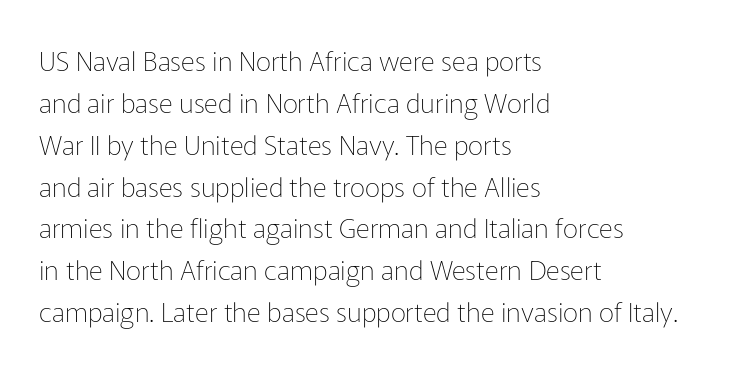
{"italic": "no", "bold": "no", "underline": "no", "align": "left", "line_spacing": "normal", "line_spacing_ratio": 1.55, "letter_spacing": "normal", "letter_spacing_em": 0.0, "glyph_px": 27}
